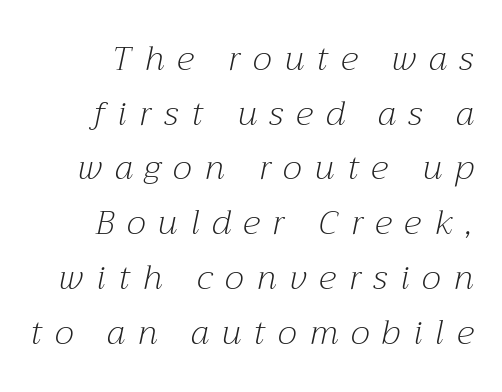
{"serif": "yes", "italic": "yes", "lean": "right", "slant_degrees": 12, "bold": "no", "weight": "light", "width": "normal", "stroke_contrast": "medium", "x_height": "medium", "monospaced": "no", "underline": "no", "line_spacing": "normal", "line_spacing_ratio": 1.61, "letter_spacing": "wide", "letter_spacing_em": 0.38, "glyph_px": 34}
